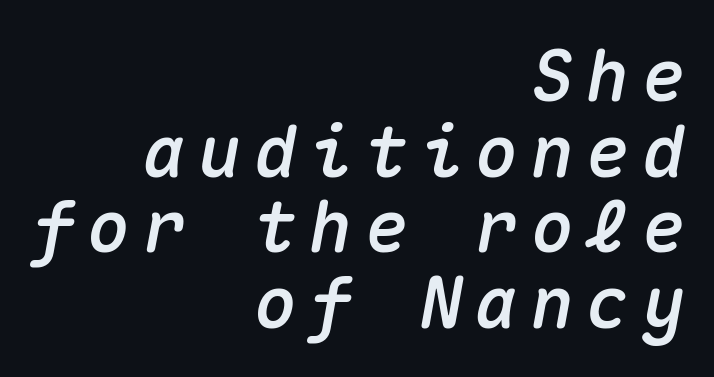
Q: Is the text italic (slanted)? A: Yes, it leans right by about 10 degrees.
Q: Is the text underlined? A: No.
Q: How is the paragraph aligned? A: Right-aligned.
Q: Is the spacing between lines tight, normal or loose? A: Tight.
Q: Width (condensed, normal, or wide)? A: Normal.
Q: Stroke contrast? A: Medium.
Q: x-height? A: Medium.
Q: Monospaced? A: Yes.
